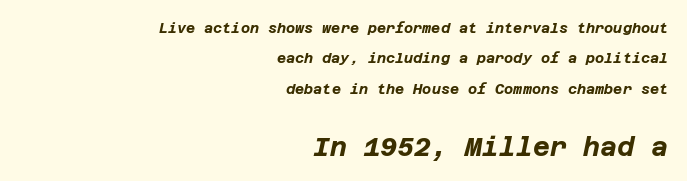
Q: Is the text bold? A: Yes.
Q: Is the text italic (slanted)? A: Yes, it leans right by about 12 degrees.
Q: Is the text underlined? A: No.
Q: How is the paragraph aligned? A: Right-aligned.
Q: Is the spacing between letters normal or unusually wide? A: Normal.
Q: Is the spacing between lines tight, normal or loose? A: Loose.
Q: Which block of text is set in a larger size, the first (top) or the second (bottom)? A: The second (bottom) one.
